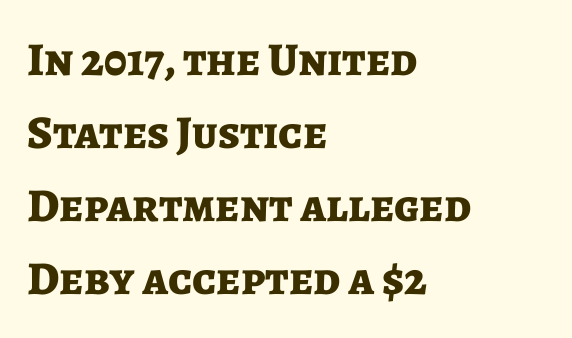
The image shows 47 px bold sans-serif type, upright; set left-aligned, normal line spacing (1.55x), normal letter spacing, not underlined; low stroke contrast and a medium x-height.
